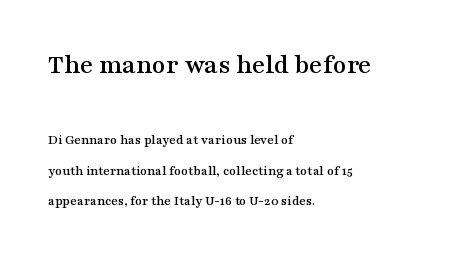
Q: Is the text italic (slanted)? A: No, it is upright.
Q: Is the typeface a serif or a sans-serif typeface? A: Serif.
Q: Is the text underlined? A: No.
Q: How is the paragraph aligned? A: Left-aligned.
Q: Is the spacing between letters normal or unusually wide? A: Normal.
Q: Is the spacing between lines tight, normal or loose? A: Loose.
Q: Which block of text is set in a larger size, the first (top) or the second (bottom)? A: The first (top) one.
Q: Width (condensed, normal, or wide)? A: Wide.
Q: Stroke contrast? A: Medium.
Q: x-height? A: Medium.
Q: Monospaced? A: No.
